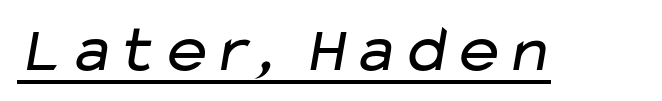
The image shows 66 px regular-weight, wide sans-serif type; set normal letter spacing, underlined; low stroke contrast and a medium x-height.
